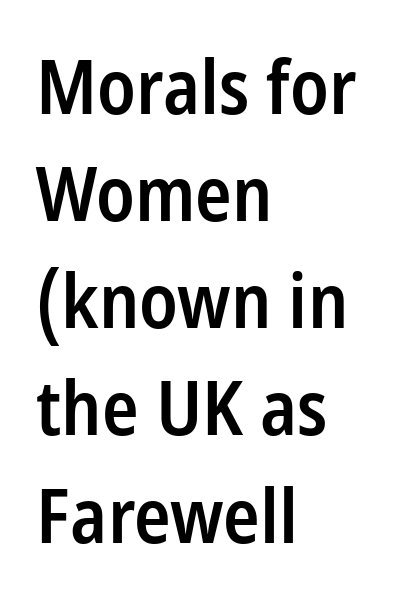
The image shows 76 px semibold, condensed sans-serif type, upright; set left-aligned, normal line spacing (1.41x), normal letter spacing, not underlined; low stroke contrast and a medium x-height.
